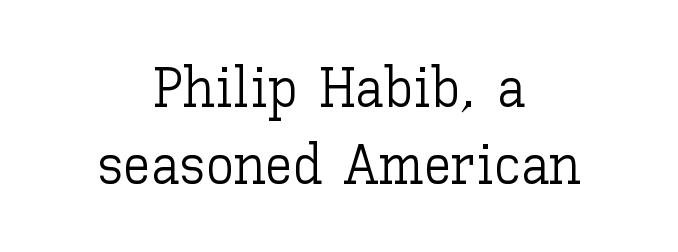
The image shows 56 px light type, upright; set centered, normal line spacing (1.37x), normal letter spacing, not underlined; low stroke contrast and a medium x-height.
